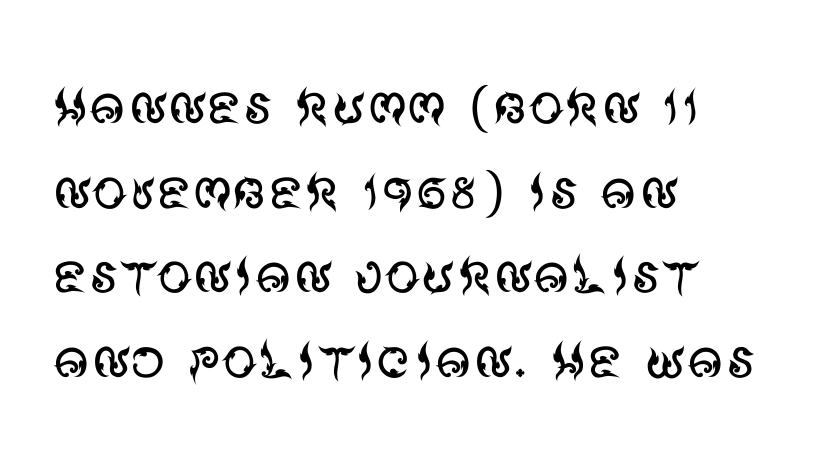
The image shows 70 px regular-weight sans-serif type, upright; set left-aligned, line spacing 1.21x, normal letter spacing, not underlined; medium stroke contrast and a large x-height.
